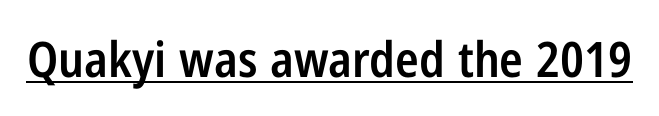
Q: Is the text bold? A: Semi-bold.
Q: Is the text italic (slanted)? A: No, it is upright.
Q: Is the typeface a serif or a sans-serif typeface? A: Sans-serif.
Q: Is the text underlined? A: Yes.
Q: Is the spacing between letters normal or unusually wide? A: Normal.
Q: Width (condensed, normal, or wide)? A: Condensed.
Q: Stroke contrast? A: Low.
Q: x-height? A: Medium.
Q: Monospaced? A: No.
